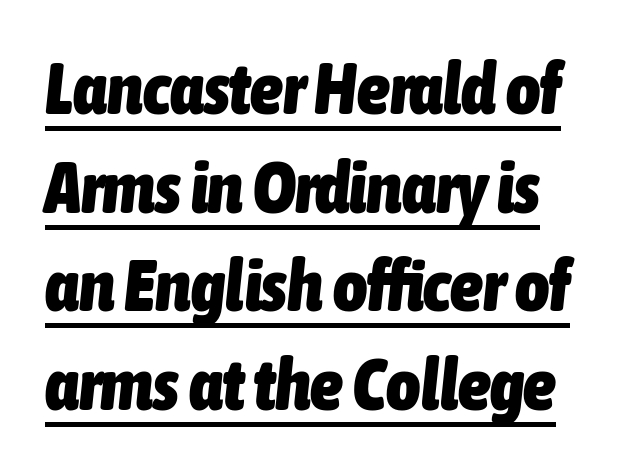
The image shows 73 px heavy, condensed type, italic (leaning right); set normal line spacing (1.35x), normal letter spacing, underlined; low stroke contrast and a medium x-height.
